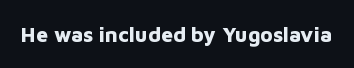
The image shows 21 px bold type, upright; set normal letter spacing, not underlined.
